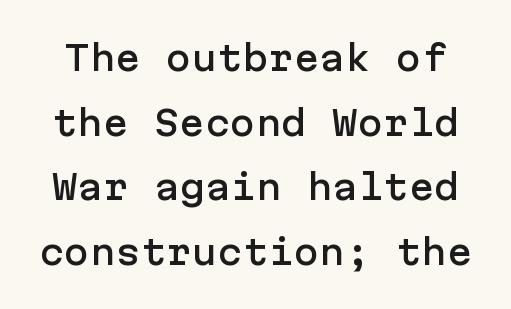
{"serif": "no", "italic": "no", "width": "normal", "stroke_contrast": "low", "x_height": "medium", "underline": "no", "line_spacing": "loose", "line_spacing_ratio": 1.9, "letter_spacing": "normal", "letter_spacing_em": 0.0, "glyph_px": 34}
